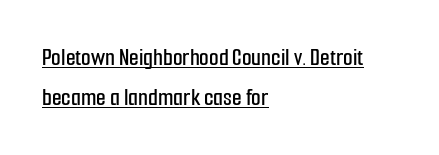
No extra tracking has been applied to these lines. These lines sit exactly where default settings would place them. In terms of posture, this sample is upright. The rendered words wear a rule along their underside. One-word summary of the alignment: left.
